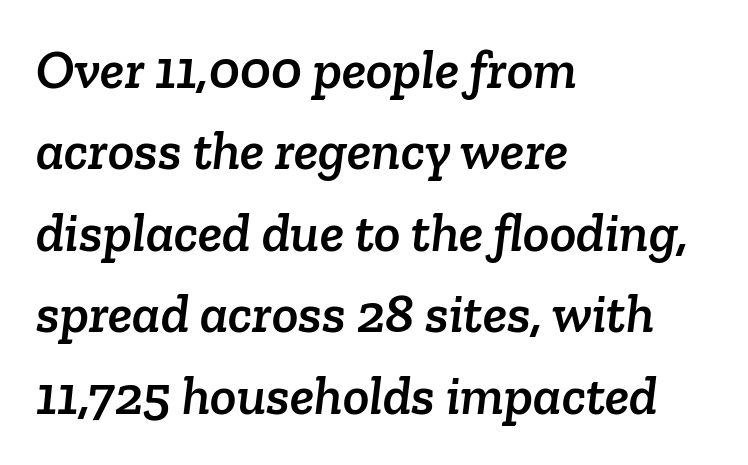
{"serif": "yes", "width": "normal", "stroke_contrast": "low", "x_height": "medium", "monospaced": "no", "underline": "no", "align": "left", "line_spacing": "normal", "line_spacing_ratio": 1.48, "letter_spacing": "normal", "letter_spacing_em": 0.0, "glyph_px": 55}
